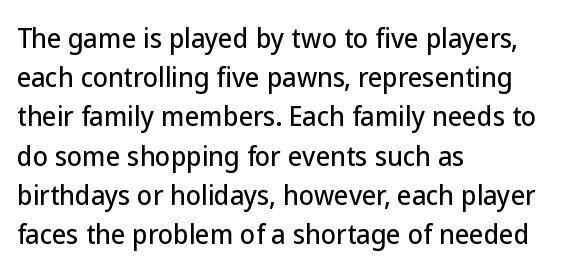
The foot of each line stays bare and open. Upright lettering throughout. Characters follow at the spacing the type designer built in. Line spacing here is normal.
